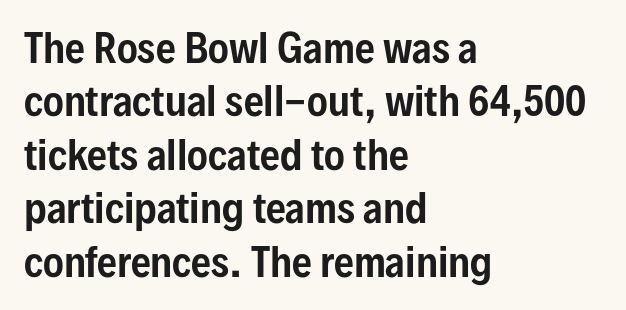
The image shows 39 px condensed sans-serif type, upright; set left-aligned, normal line spacing (1.37x), normal letter spacing, not underlined; low stroke contrast and a medium x-height.
